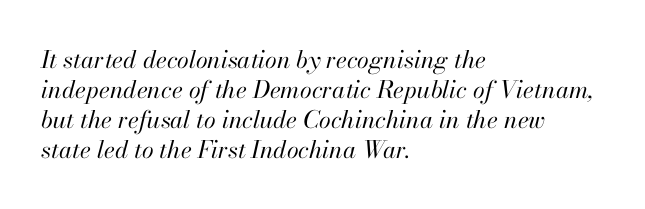
The compositor pushed each line to the left boundary. Slant detected: the letters are inclined. Rule under the text: the space is simply empty. Baseline-to-baseline distance is the conventional proportion of letter height.
